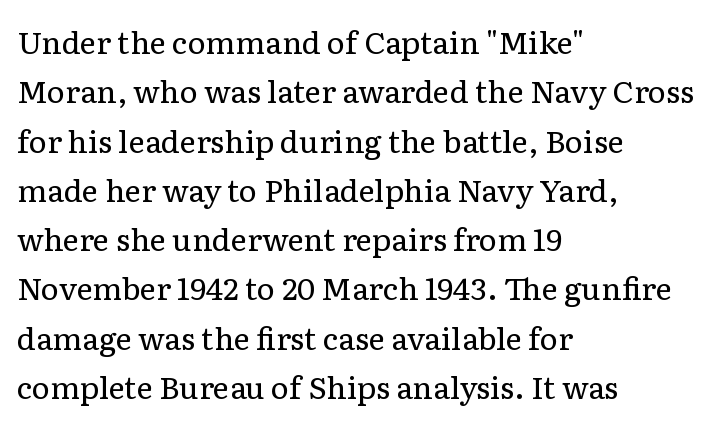
The image shows 31 px regular-weight serif type, upright; set left-aligned, normal line spacing (1.59x), normal letter spacing, not underlined; low stroke contrast and a medium x-height.
